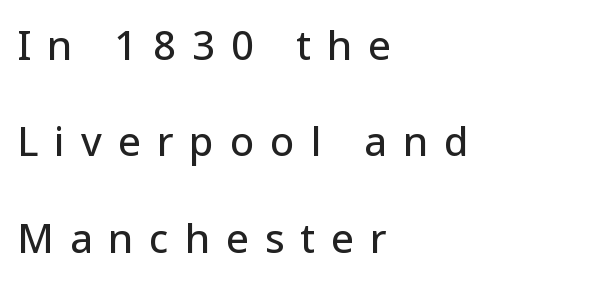
Q: Is the text italic (slanted)? A: No, it is upright.
Q: Is the typeface a serif or a sans-serif typeface? A: Sans-serif.
Q: Is the text underlined? A: No.
Q: How is the paragraph aligned? A: Left-aligned.
Q: Is the spacing between letters normal or unusually wide? A: Unusually wide.
Q: Is the spacing between lines tight, normal or loose? A: Loose.
Q: Width (condensed, normal, or wide)? A: Normal.
Q: Stroke contrast? A: Low.
Q: x-height? A: Medium.
Q: Monospaced? A: No.
